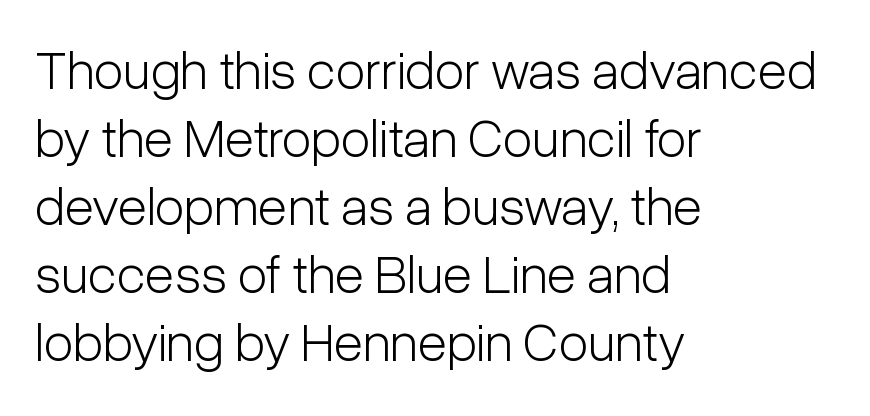
Unlike italic type, these characters show no tilt at all. The area under the type is left untouched. Words appear dense and cohesive because spacing is normal. The typesetting does not lean heavy: it is not bold. Think of a printed novel: that variable character pitch is what you see here. Short and long lines alike share a common starting point at left.
